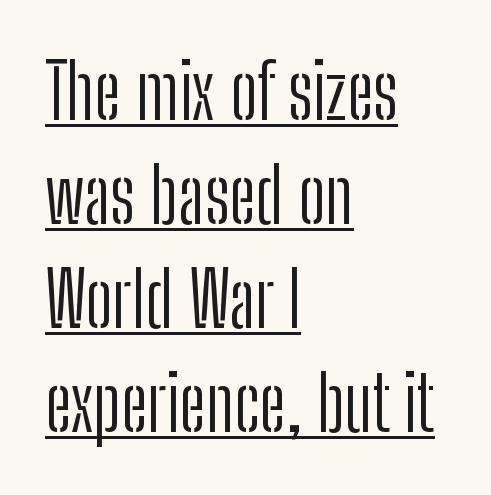
The image shows 76 px light, condensed sans-serif type, upright; set left-aligned, normal line spacing (1.37x), normal letter spacing, underlined; low stroke contrast and a medium x-height.
